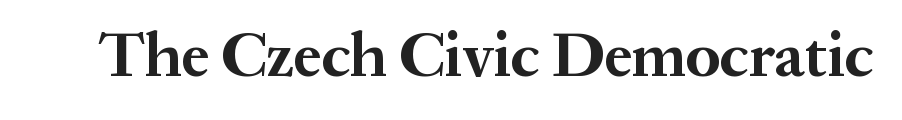
This rendering employs a face with finishing strokes, i.e., a serif. Each row of text sits above clean, open space. Emphasis by weight is at full strength: bold. Tracking value appears to be zero — textbook default spacing. Proportional: the letters do not fall into vertical columns. You can tell it's not italic because the verticals are truly vertical.
